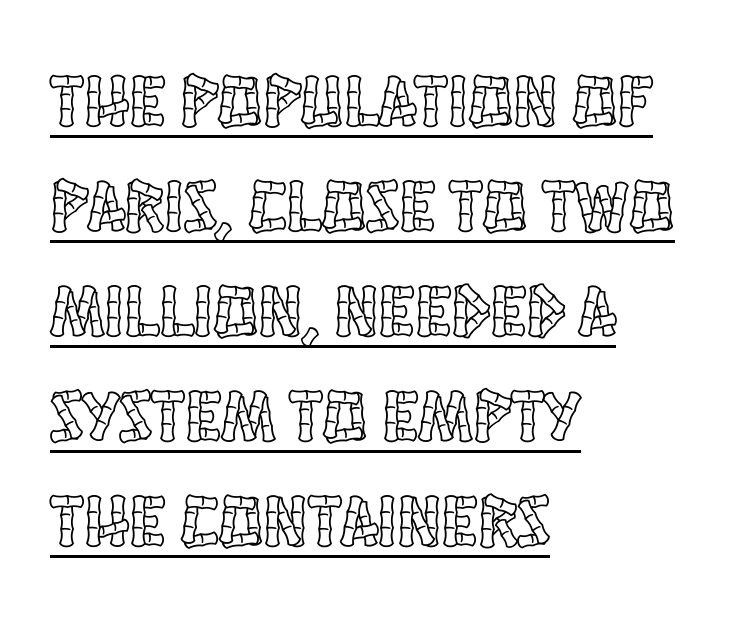
The setting favours the left margin, as ordinary paragraphs usually do. Check the space under the baseline: a stroke is drawn there. Vertically, the passage feels balanced, rows spaced as you'd expect. Quick note: not italic, upright.
